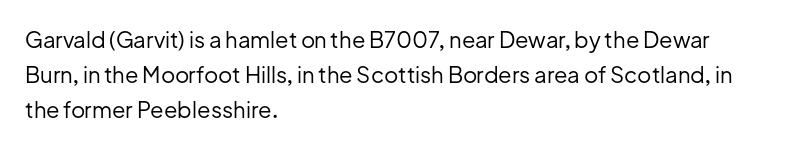
{"italic": "no", "bold": "no", "underline": "no", "align": "left", "line_spacing": "normal", "line_spacing_ratio": 1.58, "letter_spacing": "normal", "letter_spacing_em": 0.0, "glyph_px": 22}
